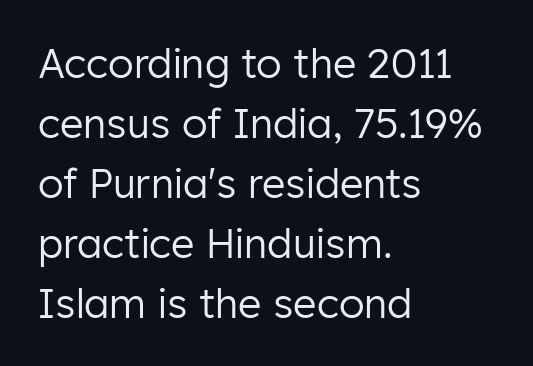
This sample has the flowing, uneven cadence of proportional lettering. Look at the bottom of the vertical strokes: they stop flat, with no serifs. Check the space under the baseline: it is left empty. Tracking value appears to be zero — textbook default spacing. Tall strokes in this sample are plumb rather than angled.
